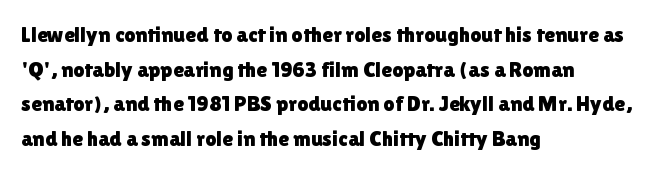
Q: Is the text italic (slanted)? A: No, it is upright.
Q: Is the text underlined? A: No.
Q: How is the paragraph aligned? A: Left-aligned.
Q: Is the spacing between letters normal or unusually wide? A: Normal.
Q: Is the spacing between lines tight, normal or loose? A: Normal.
